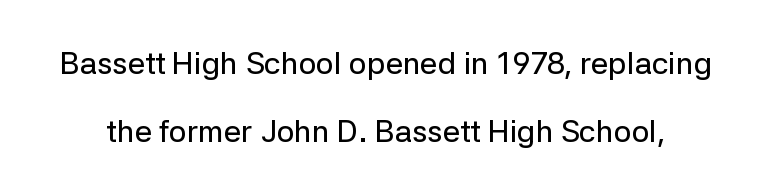
Q: Is the text italic (slanted)? A: No, it is upright.
Q: Is the typeface a serif or a sans-serif typeface? A: Sans-serif.
Q: Is the text underlined? A: No.
Q: Is the spacing between letters normal or unusually wide? A: Normal.
Q: Is the spacing between lines tight, normal or loose? A: Loose.
Q: Width (condensed, normal, or wide)? A: Normal.
Q: Stroke contrast? A: Low.
Q: x-height? A: Medium.
Q: Monospaced? A: No.
